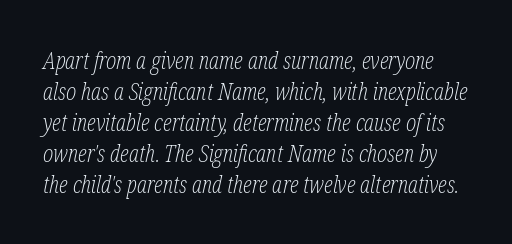
Q: Is the text bold? A: No.
Q: Is the text italic (slanted)? A: Yes, it leans right by about 12 degrees.
Q: Is the text underlined? A: No.
Q: Is the spacing between letters normal or unusually wide? A: Normal.
Q: Is the spacing between lines tight, normal or loose? A: Normal.
